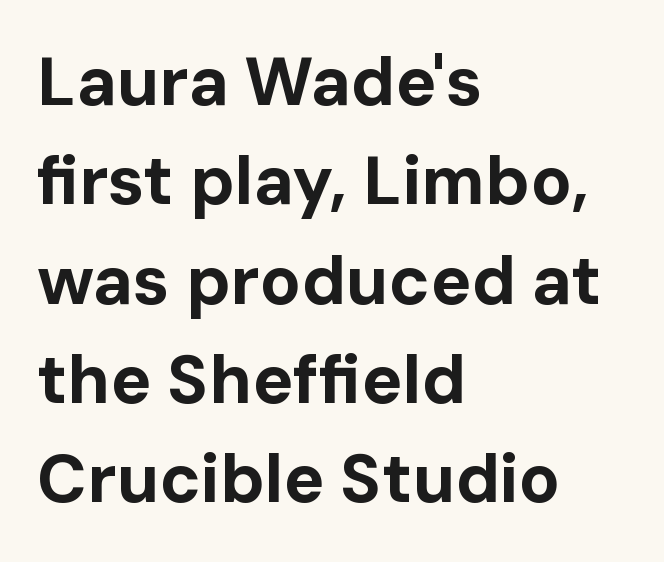
Q: Is the text bold? A: Yes.
Q: Is the text italic (slanted)? A: No, it is upright.
Q: Is the typeface a serif or a sans-serif typeface? A: Sans-serif.
Q: Is the text underlined? A: No.
Q: How is the paragraph aligned? A: Left-aligned.
Q: Is the spacing between letters normal or unusually wide? A: Normal.
Q: Is the spacing between lines tight, normal or loose? A: Normal.
Q: Width (condensed, normal, or wide)? A: Normal.
Q: Stroke contrast? A: Low.
Q: x-height? A: Medium.
Q: Monospaced? A: No.
